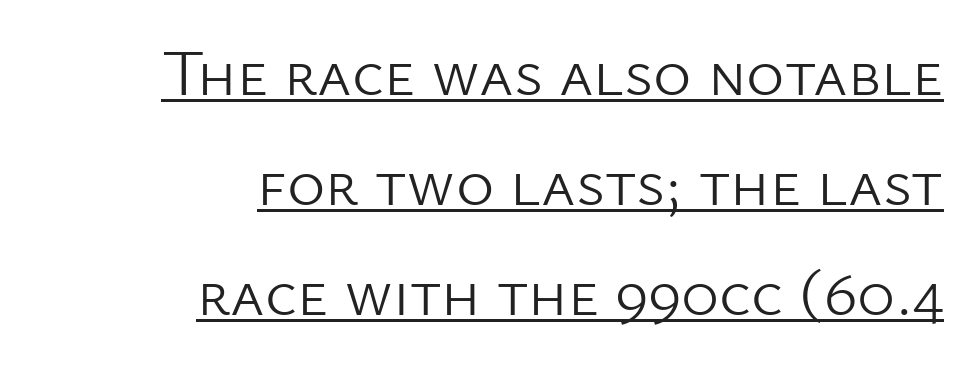
This sample keeps an unexceptional amount of space between lines. Emphasis is given by a line drawn under the lettering. This rendering leaves character spacing at its baseline value. The typesetter chose a ragged-left arrangement here.
